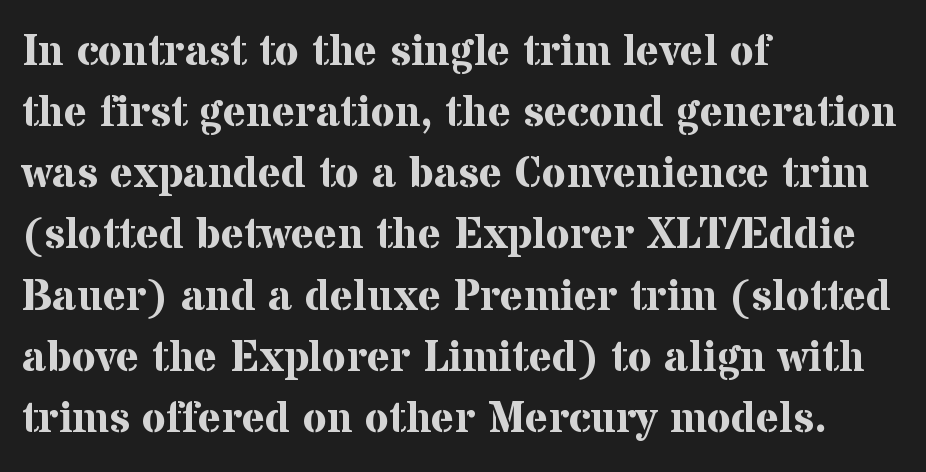
Q: Is the text bold? A: Yes.
Q: Is the text italic (slanted)? A: No, it is upright.
Q: Is the typeface a serif or a sans-serif typeface? A: Serif.
Q: Is the text underlined? A: No.
Q: How is the paragraph aligned? A: Left-aligned.
Q: Is the spacing between letters normal or unusually wide? A: Normal.
Q: Is the spacing between lines tight, normal or loose? A: Normal.
Q: Width (condensed, normal, or wide)? A: Normal.
Q: Stroke contrast? A: Medium.
Q: x-height? A: Medium.
Q: Monospaced? A: No.
